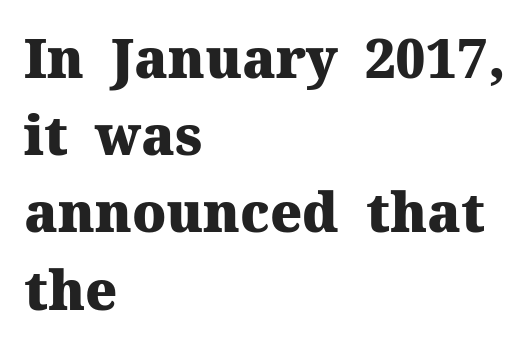
{"serif": "yes", "italic": "no", "bold": "yes", "weight": "heavy", "width": "normal", "stroke_contrast": "medium", "x_height": "medium", "monospaced": "no", "underline": "no", "align": "left", "line_spacing": "normal", "line_spacing_ratio": 1.43, "letter_spacing": "normal", "letter_spacing_em": 0.0, "glyph_px": 54}
